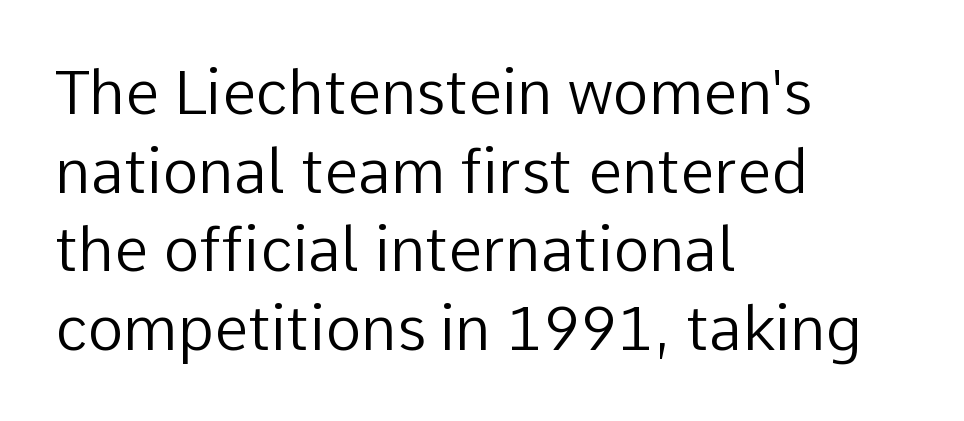
{"serif": "no", "italic": "no", "bold": "no", "weight": "regular", "width": "normal", "stroke_contrast": "low", "x_height": "medium", "monospaced": "no", "underline": "no", "align": "left", "line_spacing": "normal", "line_spacing_ratio": 1.29, "letter_spacing": "normal", "letter_spacing_em": 0.0, "glyph_px": 61}
